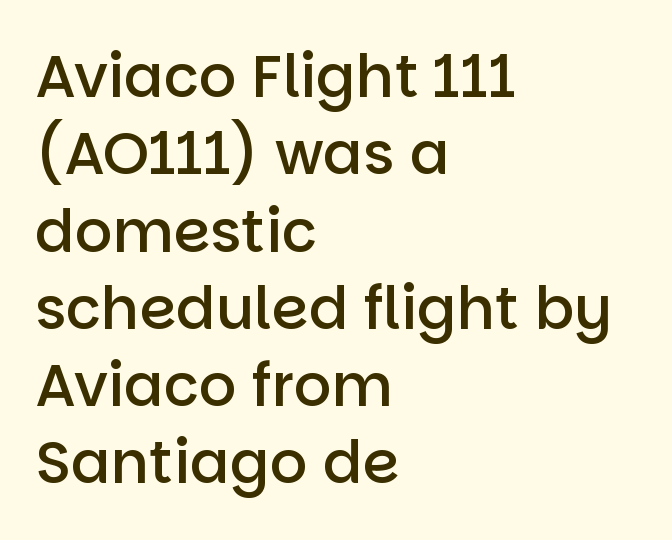
{"serif": "no", "italic": "no", "bold": "semi", "weight": "semibold", "width": "normal", "stroke_contrast": "low", "x_height": "large", "monospaced": "no", "underline": "no", "align": "left", "line_spacing": "normal", "line_spacing_ratio": 1.31, "letter_spacing": "normal", "letter_spacing_em": 0.0, "glyph_px": 59}
